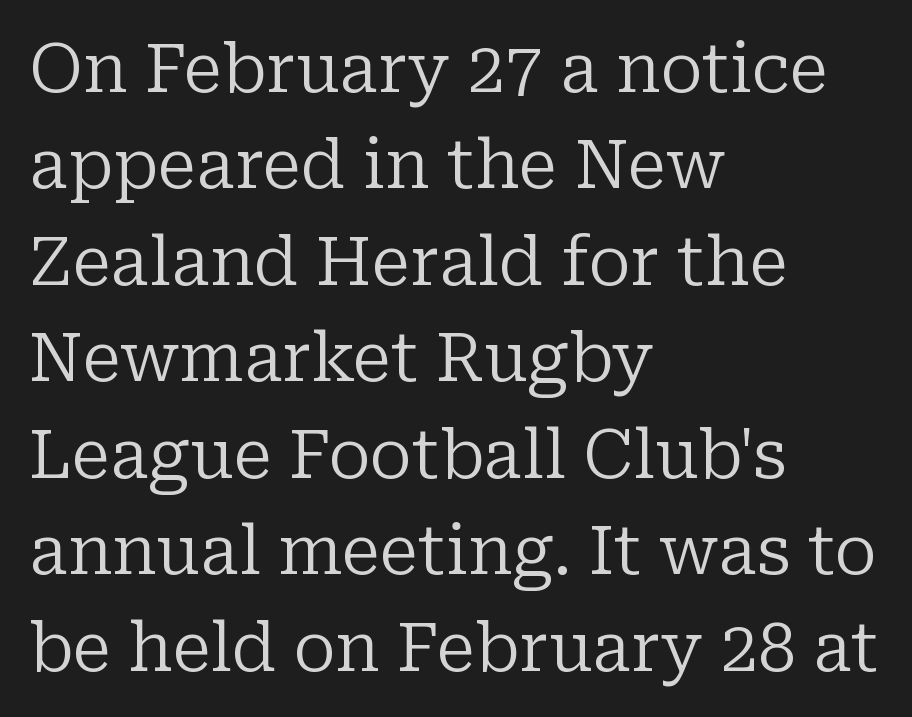
The space directly below the letters is spotless. These lines are set flush left with a ragged right edge. A typesetter would label this face a serif. The font is comparable to plain body text, perhaps lighter.
